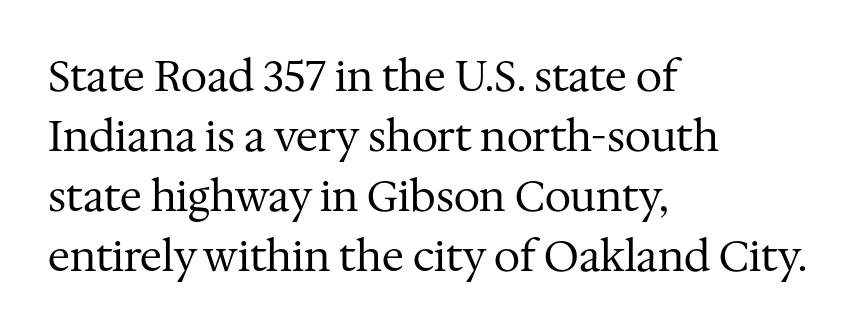
The font's upright variant was chosen for this text. The letterforms sit at book weight or below. Where is the straight margin? On the left. Here the designer chose a conventional face with non-uniform glyph widths. Each word holds together tightly as a unit, with standard inter-letter gaps.
